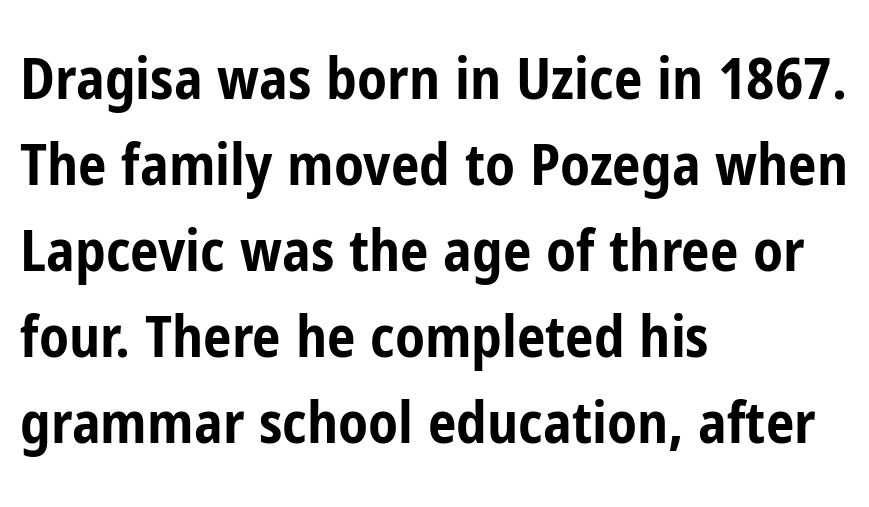
Compared with typical paragraphs, the rows here are spaced about the same. What kind of face is this? One without serifs — a sans. The letters stand straight up with perfectly vertical stems. These lines keep a tight, regular rhythm from letter to letter.
